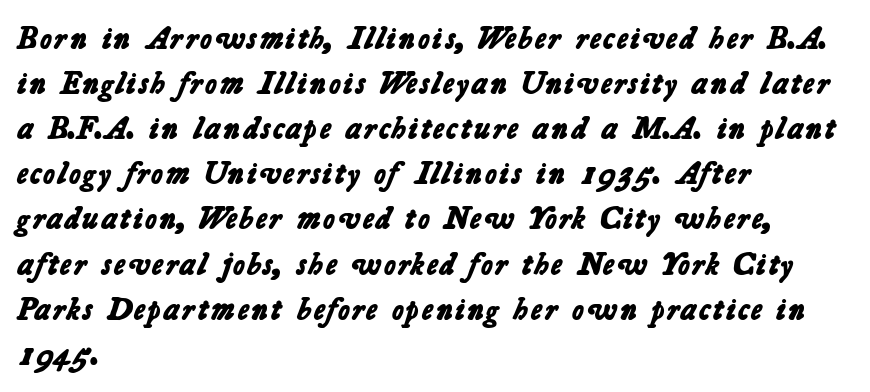
{"serif": "no", "bold": "yes", "weight": "bold", "width": "normal", "stroke_contrast": "low", "x_height": "medium", "monospaced": "no", "underline": "no", "align": "left", "line_spacing": "normal", "line_spacing_ratio": 1.41, "letter_spacing": "normal", "letter_spacing_em": 0.0, "glyph_px": 32}
